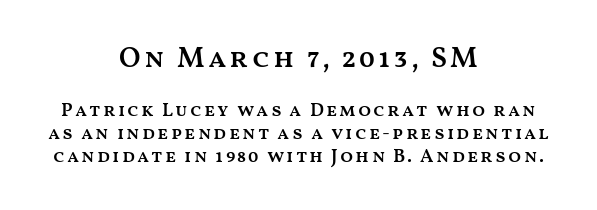
The image shows 29 px semibold, wide type, upright; set centered, line spacing 1.2x, not underlined; the first (top) block is 1.53x larger; medium stroke contrast and a medium x-height.
